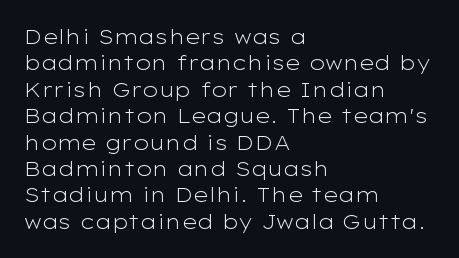
The image shows 20 px text type, upright; set left-aligned, normal line spacing (1.32x), normal letter spacing, not underlined.
